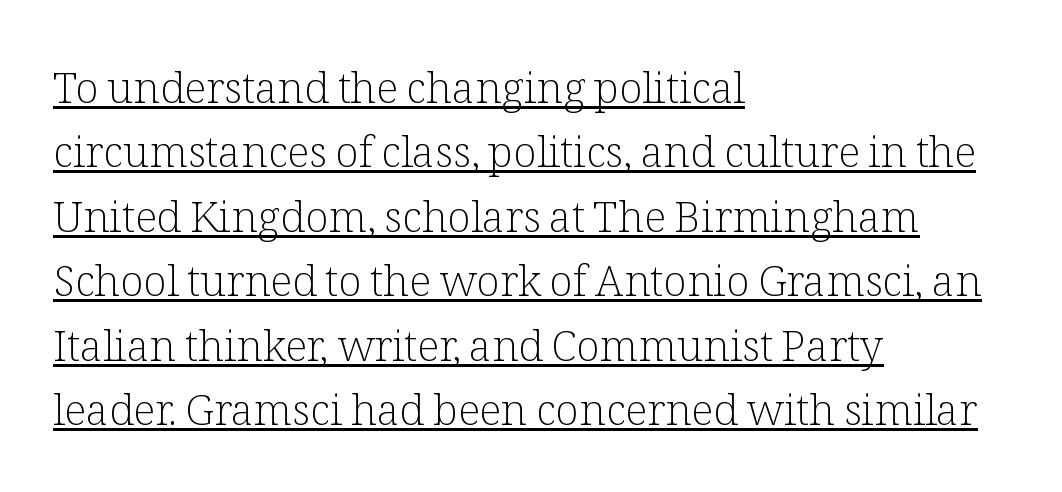
{"serif": "yes", "italic": "no", "bold": "no", "weight": "light", "width": "normal", "stroke_contrast": "low", "x_height": "medium", "monospaced": "no", "underline": "yes", "align": "left", "line_spacing": "normal", "line_spacing_ratio": 1.5, "letter_spacing": "normal", "letter_spacing_em": 0.0, "glyph_px": 43}
